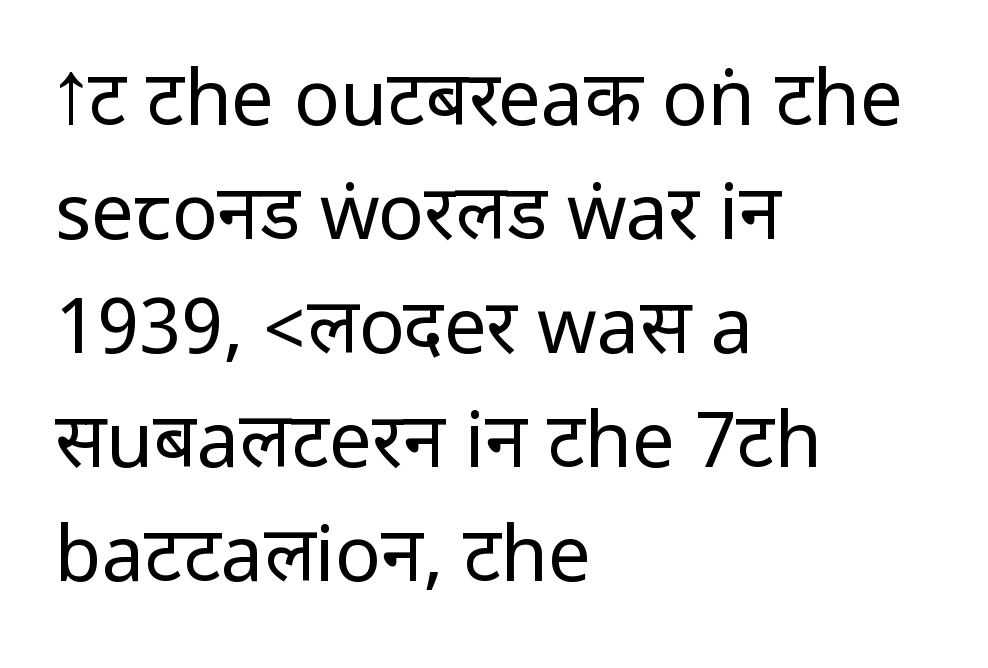
The strip under each line holds only bare page. Stroke terminals: plain, sans-serif. The specimen reads as upright at a glance. Does the copy run flush right? No — it runs flush left.
